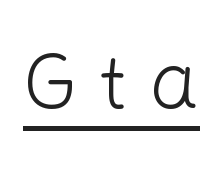
{"serif": "no", "italic": "no", "bold": "no", "weight": "light", "width": "normal", "stroke_contrast": "low", "x_height": "medium", "monospaced": "no", "underline": "yes", "letter_spacing": "wide", "letter_spacing_em": 0.26, "glyph_px": 79}
